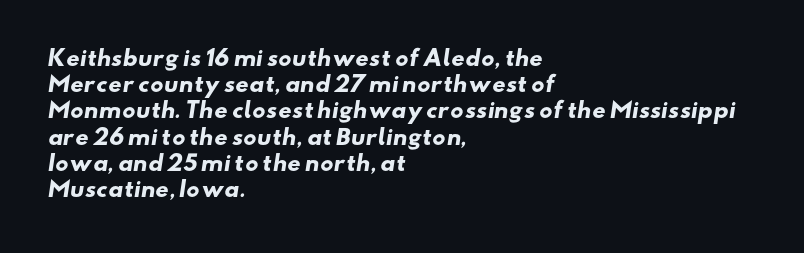
In CSS terms this would be text-align: left. Here the glyphs are tracked normally, forming tight word shapes. The zone under the glyphs is completely vacant. How would I describe the line gaps? Plain and ordinary. On the weight axis this lands at bold, roughly 700.
